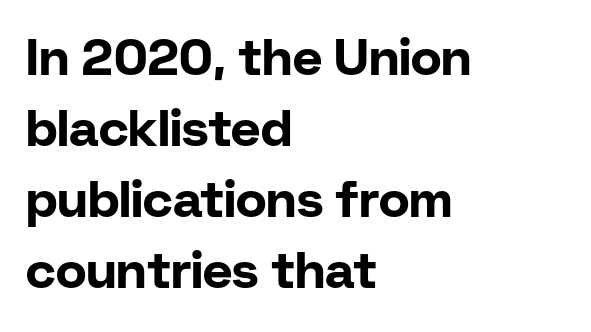
Italic: no, the glyphs are upright roman. Quick note: underline off. This rendering uses left alignment, leaving the right contour irregular. The line-height multiplier appears to be the usual default. The designer went with a sans here, leaving each stem footless.
